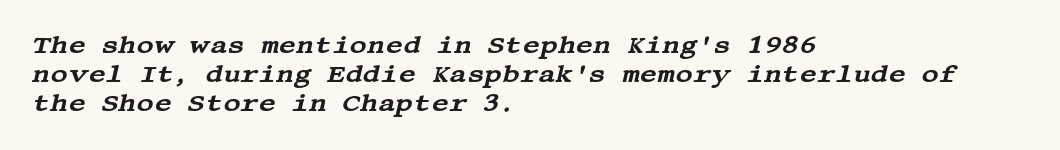
{"italic": "yes", "lean": "right", "slant_degrees": 13, "underline": "no", "align": "left", "line_spacing_ratio": 1.21, "letter_spacing": "normal", "letter_spacing_em": 0.0, "glyph_px": 24}
